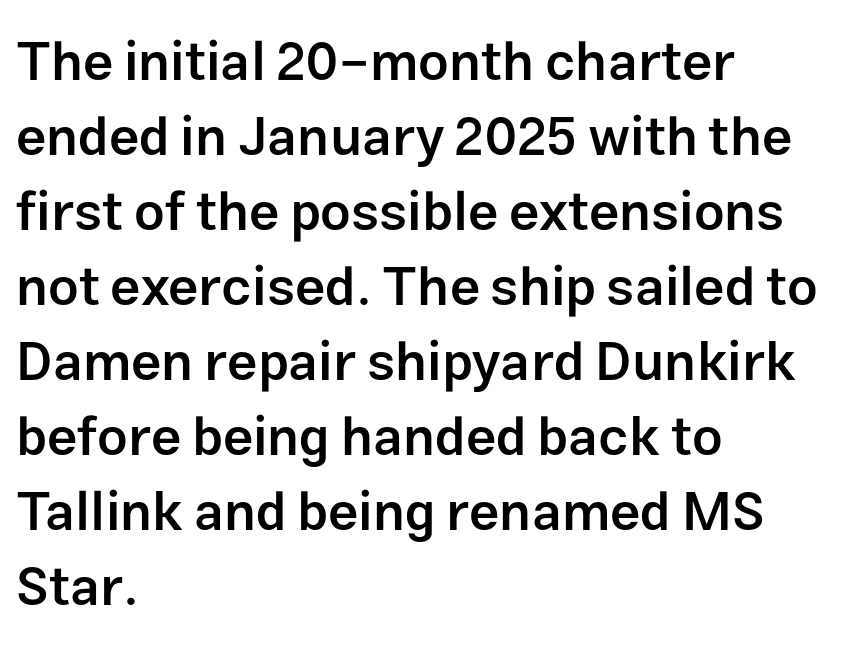
Q: Is the text bold? A: Semi-bold.
Q: Is the text italic (slanted)? A: No, it is upright.
Q: Is the typeface a serif or a sans-serif typeface? A: Sans-serif.
Q: Is the text underlined? A: No.
Q: How is the paragraph aligned? A: Left-aligned.
Q: Is the spacing between letters normal or unusually wide? A: Normal.
Q: Is the spacing between lines tight, normal or loose? A: Normal.
Q: Width (condensed, normal, or wide)? A: Normal.
Q: Stroke contrast? A: Low.
Q: x-height? A: Medium.
Q: Monospaced? A: No.
